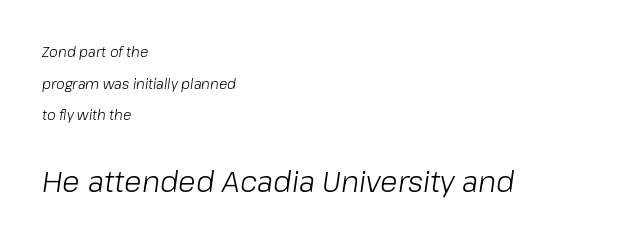
The space between consecutive lines is lavish. Is the block centered? No — it sits flush against the left margin. Think of a printed novel: that variable character pitch is what you see here. The text carries the slant typical of an italic or oblique font. Bigger letters appear in the bottom chunk; the top chunk is reduced.
